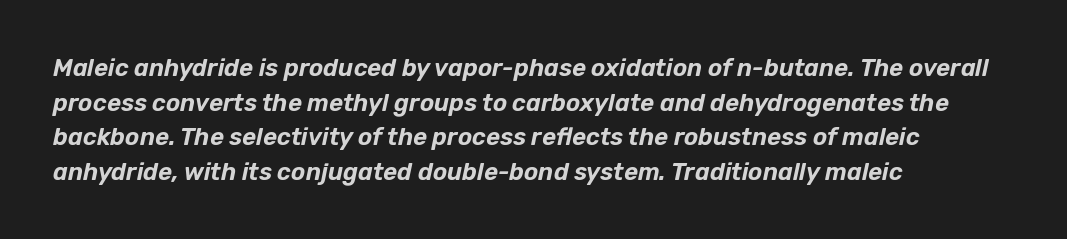
Q: Is the text italic (slanted)? A: Yes, it leans right by about 12 degrees.
Q: Is the text underlined? A: No.
Q: How is the paragraph aligned? A: Left-aligned.
Q: Is the spacing between letters normal or unusually wide? A: Normal.
Q: Is the spacing between lines tight, normal or loose? A: Normal.
